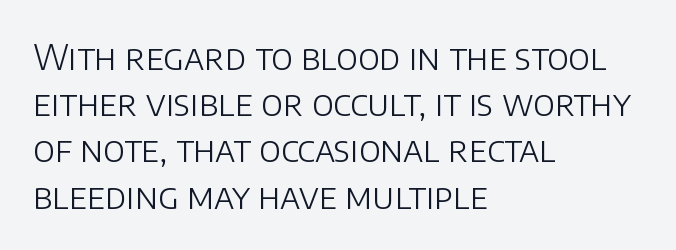
{"serif": "no", "italic": "no", "bold": "no", "weight": "light", "width": "normal", "stroke_contrast": "low", "x_height": "large", "monospaced": "no", "underline": "no", "align": "left", "line_spacing": "normal", "line_spacing_ratio": 1.32, "letter_spacing": "normal", "letter_spacing_em": 0.0, "glyph_px": 35}
